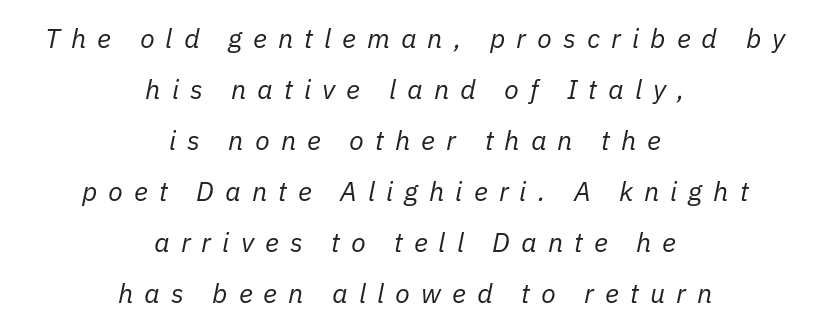
Q: Is the text bold? A: No.
Q: Is the text italic (slanted)? A: Yes, it leans right by about 11 degrees.
Q: Is the text underlined? A: No.
Q: How is the paragraph aligned? A: Centered.
Q: Is the spacing between letters normal or unusually wide? A: Unusually wide.
